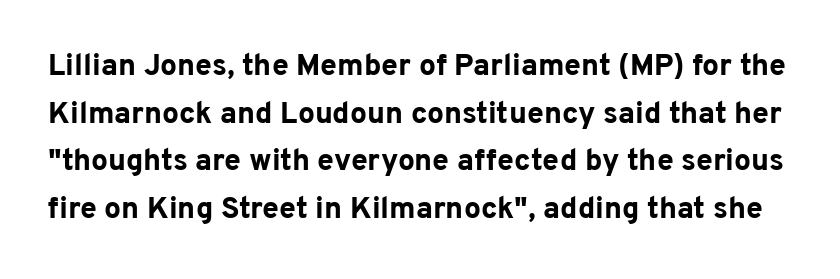
{"serif": "no", "italic": "no", "bold": "yes", "weight": "bold", "width": "normal", "stroke_contrast": "low", "x_height": "medium", "monospaced": "no", "underline": "no", "line_spacing": "normal", "line_spacing_ratio": 1.59, "letter_spacing": "normal", "letter_spacing_em": 0.0, "glyph_px": 30}
